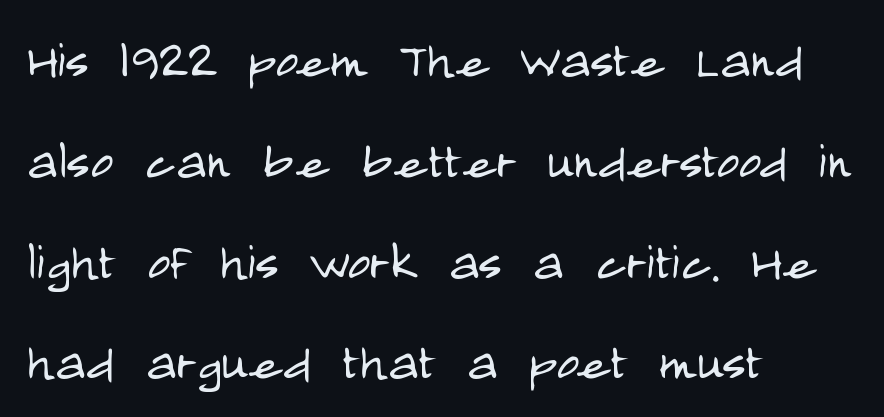
The image shows 63 px light, condensed sans-serif type, upright; set left-aligned, normal line spacing (1.6x), normal letter spacing, not underlined; low stroke contrast and a large x-height.
